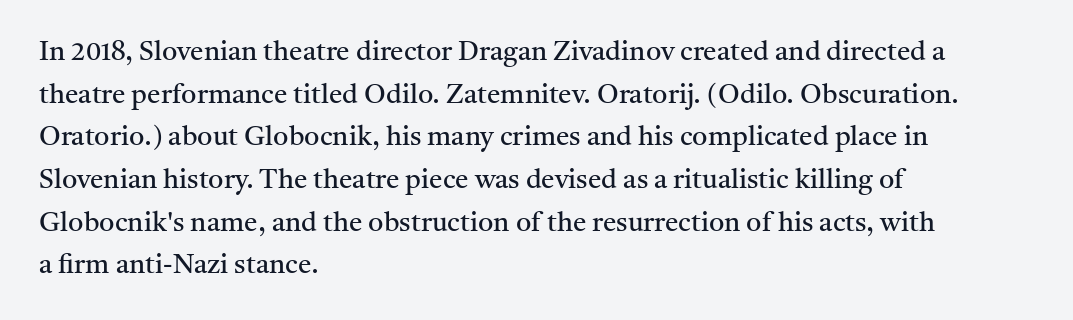
The image shows 27 px text type, upright; set left-aligned, normal line spacing (1.58x), normal letter spacing, not underlined.
